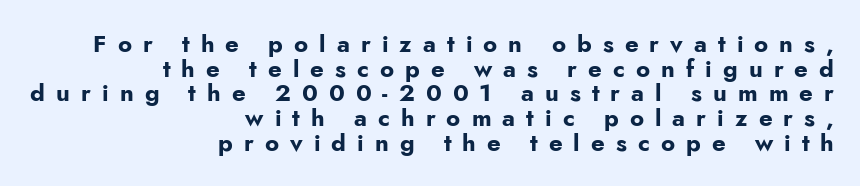
Tracking value appears strongly positive — letters spread wide. As a designer I'd log this as weight 700, bold. If you drew a ruler down the right edge, every line would touch it. Descenders hang freely into open space. Horizontal bands of white between lines are thin slivers.
